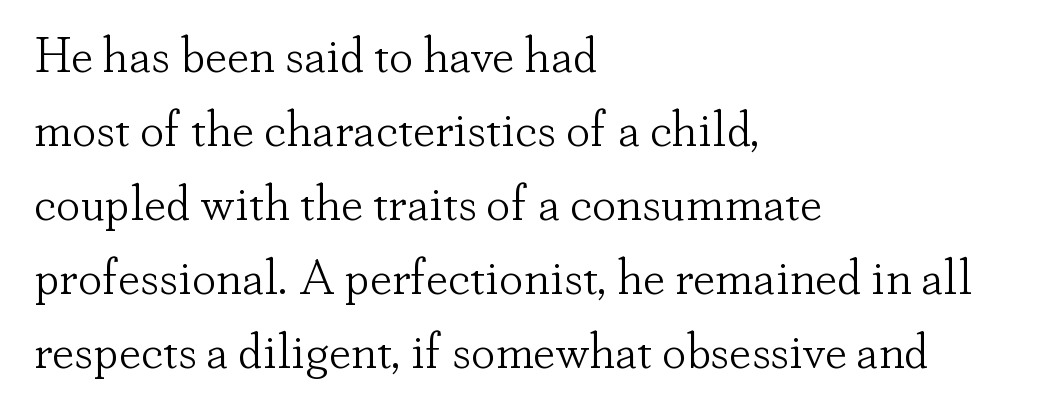
Q: Is the text bold? A: No.
Q: Is the text italic (slanted)? A: No, it is upright.
Q: Is the typeface a serif or a sans-serif typeface? A: Serif.
Q: Is the text underlined? A: No.
Q: How is the paragraph aligned? A: Left-aligned.
Q: Is the spacing between letters normal or unusually wide? A: Normal.
Q: Is the spacing between lines tight, normal or loose? A: Normal.
Q: Width (condensed, normal, or wide)? A: Normal.
Q: Stroke contrast? A: Low.
Q: x-height? A: Small.
Q: Monospaced? A: No.
